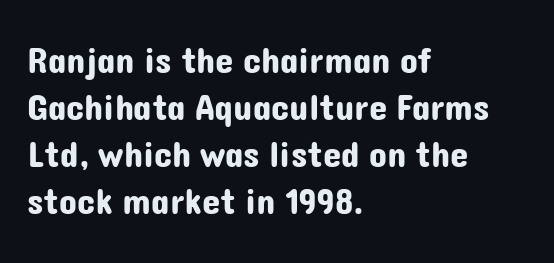
Q: Is the text italic (slanted)? A: No, it is upright.
Q: Is the typeface a serif or a sans-serif typeface? A: Sans-serif.
Q: Is the text underlined? A: No.
Q: How is the paragraph aligned? A: Left-aligned.
Q: Is the spacing between letters normal or unusually wide? A: Normal.
Q: Is the spacing between lines tight, normal or loose? A: Normal.
Q: Width (condensed, normal, or wide)? A: Normal.
Q: Stroke contrast? A: Low.
Q: x-height? A: Medium.
Q: Monospaced? A: No.
